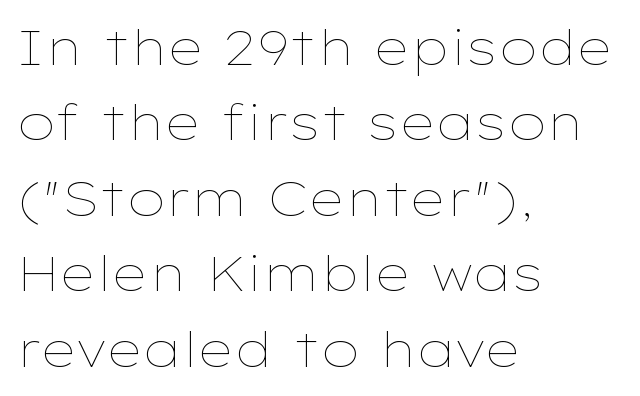
The image shows 49 px thin, wide type, upright; set left-aligned, normal line spacing (1.54x), normal letter spacing, not underlined; low stroke contrast and a medium x-height.
